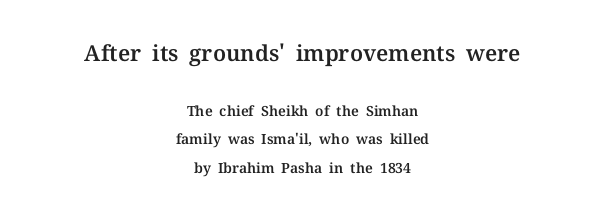
The image shows 22 px text type, upright; set centered, loose line spacing (2.05x), normal letter spacing, not underlined; the first (top) block is 1.57x larger.
